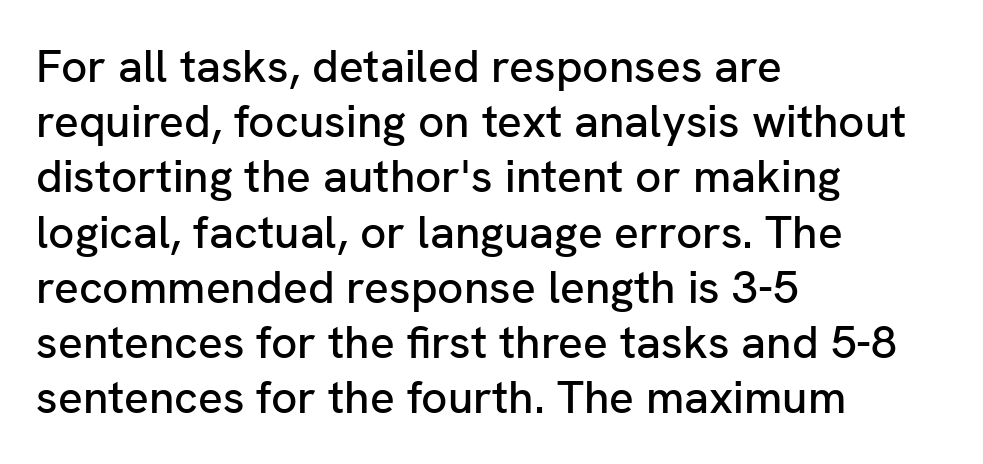
Does extra space separate the letters? No, they use regular spacing. This sample has the flowing, uneven cadence of proportional lettering. Glance below the letters and you will spot only blank space. The rendering shows plain stroke endings on the letterforms — a sans-serif design.
